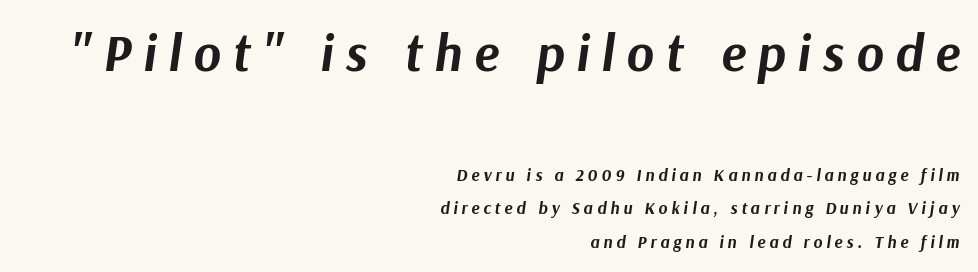
The line-height multiplier appears high, well above default. If you drew a line through each stem, it would be angled. Words appear elongated and porous because spacing is wide. Scale decreases going downward across the two blocks.
